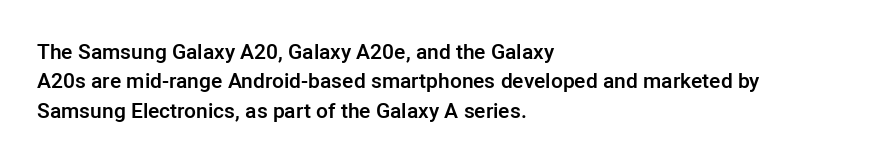
The image shows 21 px text type, upright; set left-aligned, normal line spacing (1.4x), normal letter spacing, not underlined.
